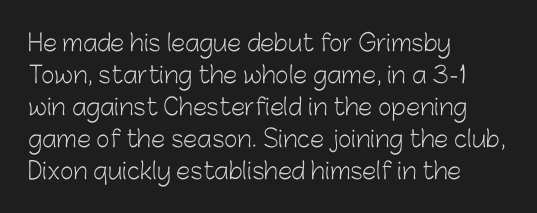
Q: Is the text bold? A: No.
Q: Is the text italic (slanted)? A: No, it is upright.
Q: Is the text underlined? A: No.
Q: How is the paragraph aligned? A: Left-aligned.
Q: Is the spacing between letters normal or unusually wide? A: Normal.
Q: Is the spacing between lines tight, normal or loose? A: Normal.
